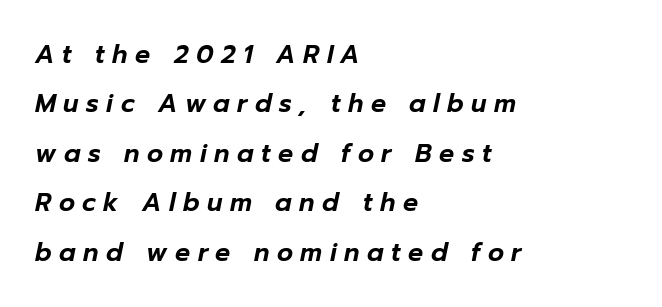
Q: Is the text italic (slanted)? A: Yes, it leans right by about 12 degrees.
Q: Is the text underlined? A: No.
Q: How is the paragraph aligned? A: Left-aligned.
Q: Is the spacing between letters normal or unusually wide? A: Unusually wide.
Q: Is the spacing between lines tight, normal or loose? A: Loose.
